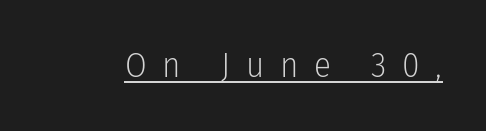
Q: Is the text bold? A: No.
Q: Is the text italic (slanted)? A: No, it is upright.
Q: Is the typeface a serif or a sans-serif typeface? A: Sans-serif.
Q: Is the text underlined? A: Yes.
Q: Is the spacing between letters normal or unusually wide? A: Unusually wide.
Q: Width (condensed, normal, or wide)? A: Condensed.
Q: Stroke contrast? A: Low.
Q: x-height? A: Medium.
Q: Monospaced? A: No.
